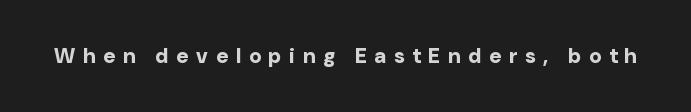
The letterforms stand isolated, each surrounded by extra space. Quick note: not italic, upright. A full-strength bold gives these letters their thick strokes. Each row of text sits above clean, open space.
